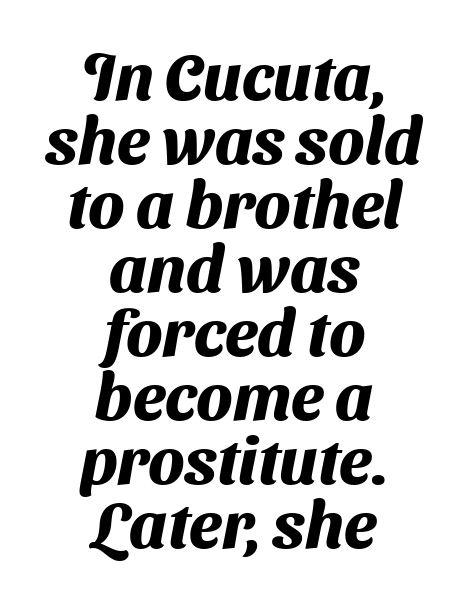
Q: Is the text bold? A: Yes.
Q: Is the typeface a serif or a sans-serif typeface? A: Sans-serif.
Q: Is the text underlined? A: No.
Q: How is the paragraph aligned? A: Centered.
Q: Is the spacing between letters normal or unusually wide? A: Normal.
Q: Is the spacing between lines tight, normal or loose? A: Tight.
Q: Width (condensed, normal, or wide)? A: Normal.
Q: Stroke contrast? A: Medium.
Q: x-height? A: Medium.
Q: Monospaced? A: No.
